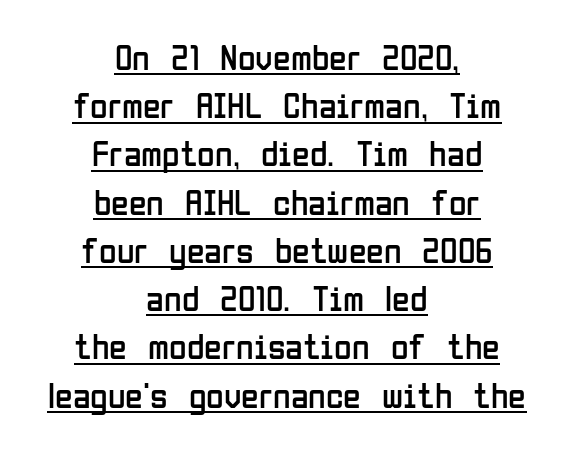
Q: Is the text bold? A: No.
Q: Is the text italic (slanted)? A: No, it is upright.
Q: Is the typeface a serif or a sans-serif typeface? A: Sans-serif.
Q: Is the text underlined? A: Yes.
Q: How is the paragraph aligned? A: Centered.
Q: Is the spacing between letters normal or unusually wide? A: Normal.
Q: Is the spacing between lines tight, normal or loose? A: Normal.
Q: Width (condensed, normal, or wide)? A: Condensed.
Q: Stroke contrast? A: Low.
Q: x-height? A: Medium.
Q: Monospaced? A: No.
